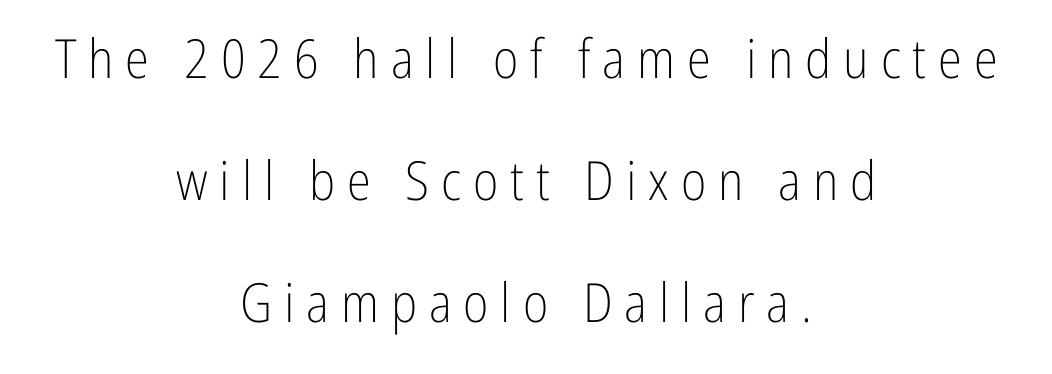
Q: Is the text bold? A: No.
Q: Is the text italic (slanted)? A: No, it is upright.
Q: Is the typeface a serif or a sans-serif typeface? A: Sans-serif.
Q: Is the text underlined? A: No.
Q: How is the paragraph aligned? A: Centered.
Q: Is the spacing between letters normal or unusually wide? A: Unusually wide.
Q: Is the spacing between lines tight, normal or loose? A: Loose.
Q: Width (condensed, normal, or wide)? A: Condensed.
Q: Stroke contrast? A: Low.
Q: x-height? A: Medium.
Q: Monospaced? A: No.
